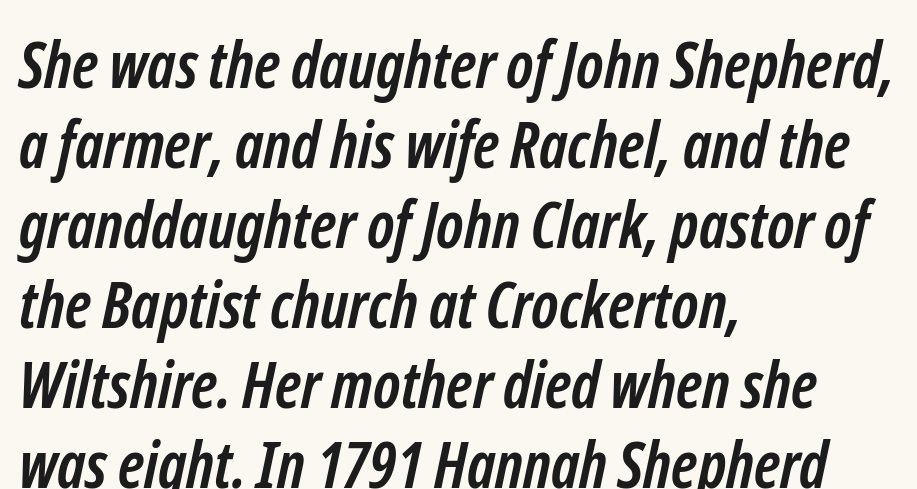
The face used here has the dense, thick strokes of a bold. The words here are not underlined. This rendering employs a face without finishing strokes, i.e., a sans-serif. Each new line begins a customary step beneath the previous one. Do the characters align in a grid? No, the font is proportional. The line texture is even and compact thanks to regular tracking.
